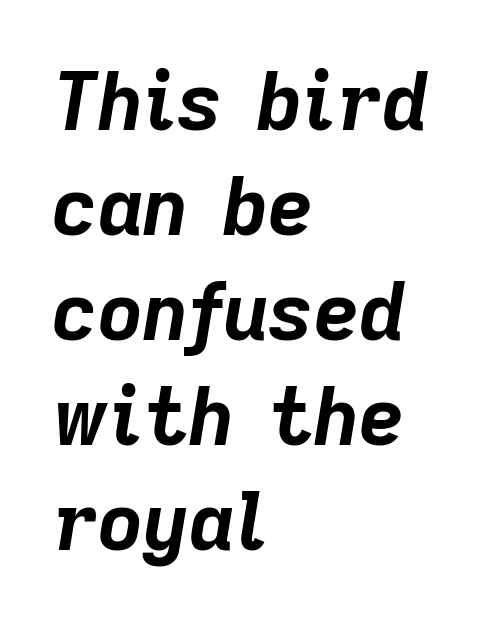
There's an unmistakable incline to the writing here. Between one letter and the next there's only the usual sliver of space. Each new line begins a customary step beneath the previous one. Proportional: the letters do not fall into vertical columns. A clean baseline with only descenders dipping below it. A dark, heavy texture on the line: the type is bold.
